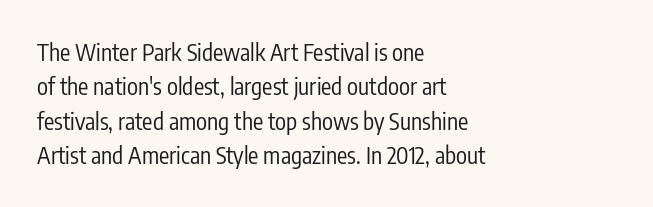
Q: Is the text bold? A: No.
Q: Is the text italic (slanted)? A: No, it is upright.
Q: Is the text underlined? A: No.
Q: How is the paragraph aligned? A: Left-aligned.
Q: Is the spacing between letters normal or unusually wide? A: Normal.
Q: Is the spacing between lines tight, normal or loose? A: Normal.
